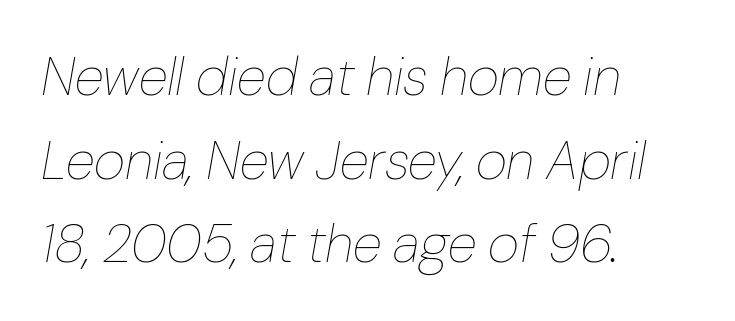
Q: Is the text bold? A: No.
Q: Is the text italic (slanted)? A: Yes, it leans right by about 10 degrees.
Q: Is the text underlined? A: No.
Q: How is the paragraph aligned? A: Left-aligned.
Q: Is the spacing between letters normal or unusually wide? A: Normal.
Q: Is the spacing between lines tight, normal or loose? A: Normal.
Q: Width (condensed, normal, or wide)? A: Normal.
Q: Stroke contrast? A: Low.
Q: x-height? A: Medium.
Q: Monospaced? A: No.
